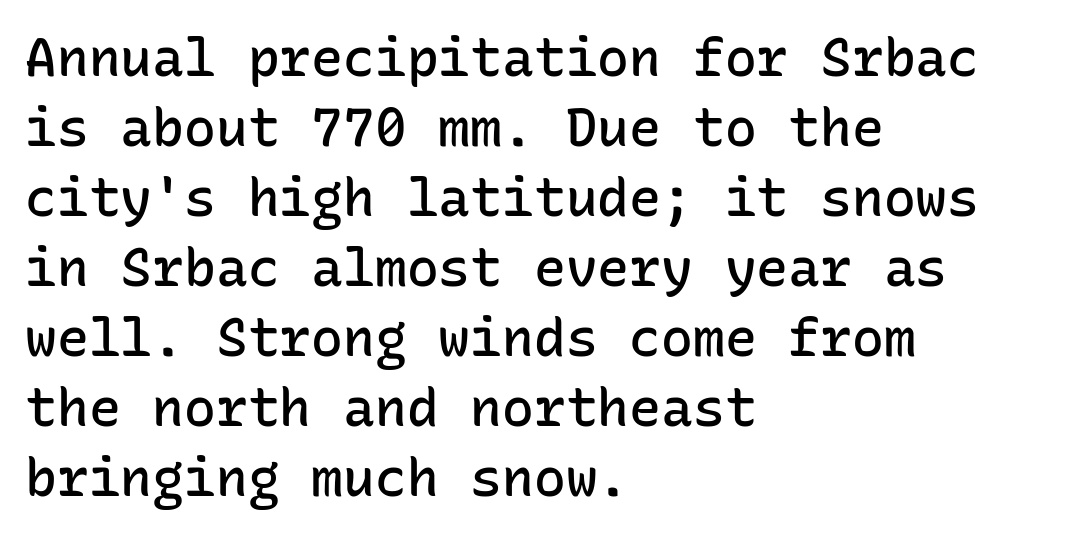
Q: Is the text bold? A: Semi-bold.
Q: Is the text italic (slanted)? A: No, it is upright.
Q: Is the typeface a serif or a sans-serif typeface? A: Sans-serif.
Q: Is the text underlined? A: No.
Q: How is the paragraph aligned? A: Left-aligned.
Q: Is the spacing between letters normal or unusually wide? A: Normal.
Q: Is the spacing between lines tight, normal or loose? A: Normal.
Q: Width (condensed, normal, or wide)? A: Normal.
Q: Stroke contrast? A: Low.
Q: x-height? A: Medium.
Q: Monospaced? A: Yes.
